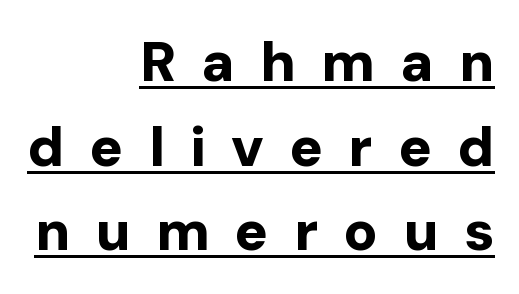
The image shows 56 px bold sans-serif type, upright; set right-aligned, normal line spacing (1.51x), unusually wide letter spacing (+0.45 em), underlined; low stroke contrast and a medium x-height.
